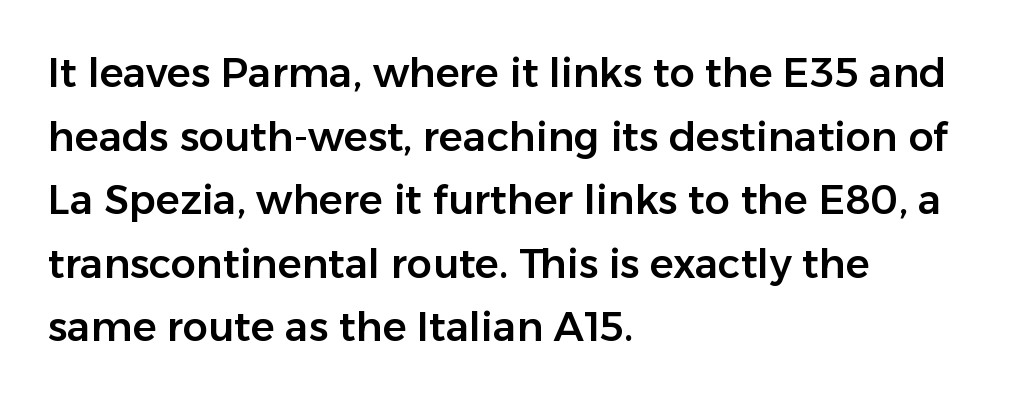
{"serif": "no", "italic": "no", "width": "normal", "stroke_contrast": "low", "x_height": "medium", "monospaced": "no", "underline": "no", "align": "left", "line_spacing": "normal", "line_spacing_ratio": 1.59, "letter_spacing": "normal", "letter_spacing_em": 0.0, "glyph_px": 40}
